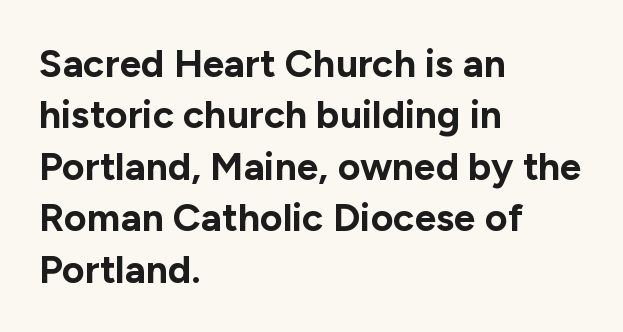
Notice how the stems are strictly vertical — no italics here. The letterforms sit shoulder to shoulder at normal distance. Letters rest on an invisible, unmarked baseline. The passage shown is emphatically bold. Each letter keeps its own natural width here, so spacing adapts to shape. Are there feet on the stems? There aren't — it's a sans.
